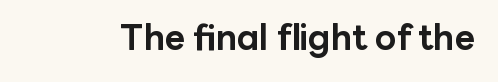
The image shows 35 px bold sans-serif type, upright; set normal letter spacing, not underlined; low stroke contrast and a medium x-height.
